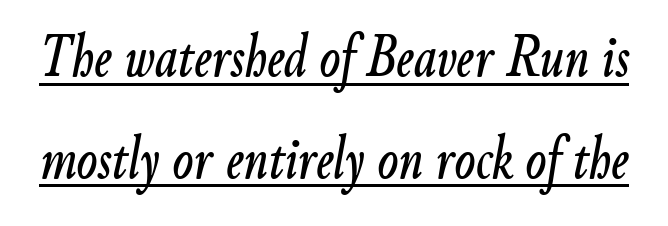
Inter-character spacing is left at the font's built-in metrics. Notice how a bar underscores the lettering throughout. Regarding leading, the lines here are spaced in the standard way. Proportional: the letters do not fall into vertical columns. An italicized treatment has been applied to the whole sample.
